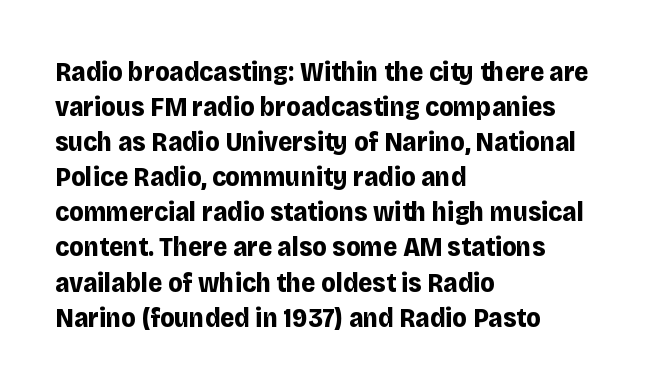
The image shows 27 px bold type, upright; set left-aligned, normal line spacing (1.3x), normal letter spacing, not underlined.
